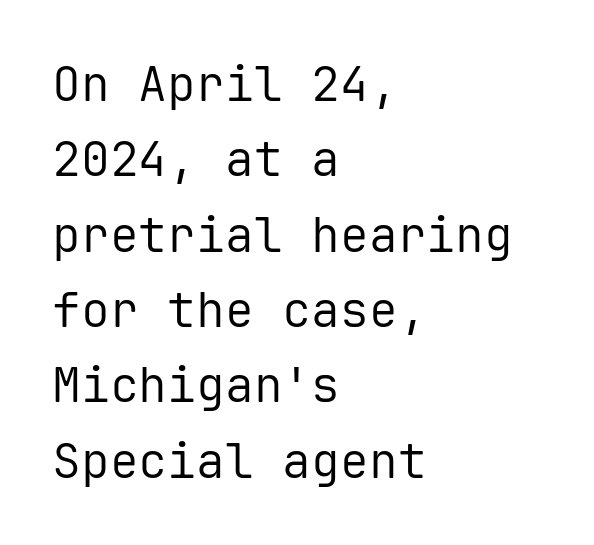
{"serif": "no", "italic": "no", "bold": "no", "weight": "regular", "width": "normal", "stroke_contrast": "low", "x_height": "medium", "monospaced": "yes", "underline": "no", "align": "left", "line_spacing": "normal", "line_spacing_ratio": 1.57, "letter_spacing": "normal", "letter_spacing_em": 0.0, "glyph_px": 48}
